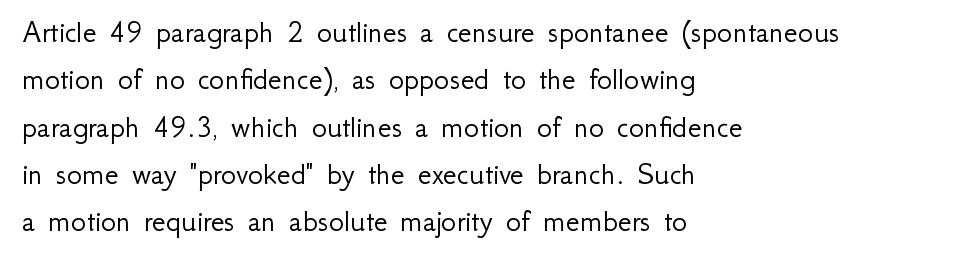
{"serif": "no", "italic": "no", "bold": "no", "weight": "light", "width": "normal", "stroke_contrast": "low", "x_height": "small", "monospaced": "no", "underline": "no", "align": "left", "line_spacing": "normal", "line_spacing_ratio": 1.48, "letter_spacing": "normal", "letter_spacing_em": 0.0, "glyph_px": 32}
